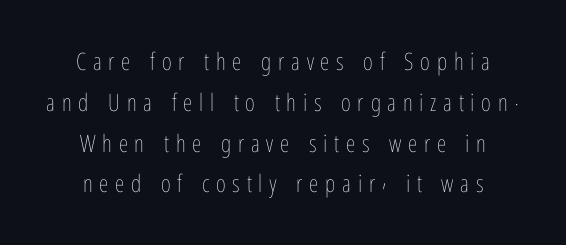
{"italic": "no", "bold": "no", "underline": "no", "line_spacing": "normal", "line_spacing_ratio": 1.7, "letter_spacing": "wide", "letter_spacing_em": 0.28, "glyph_px": 24}
